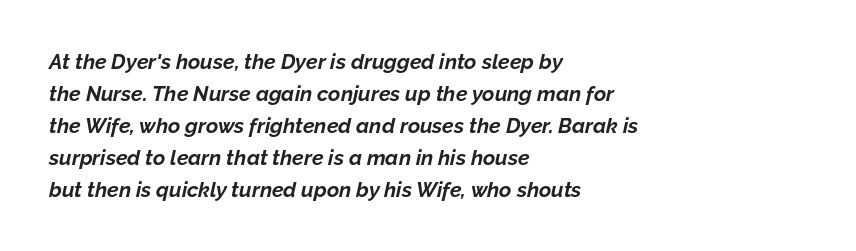
Characters are canted at an angle relative to the baseline's perpendicular. Stroke thickness is high; the sample reads as a true bold. Typeset ragged right — the left edge is the straight one. Quick note: interline space is typical. The glyphs are unaccompanied by any horizontal stroke below them.
